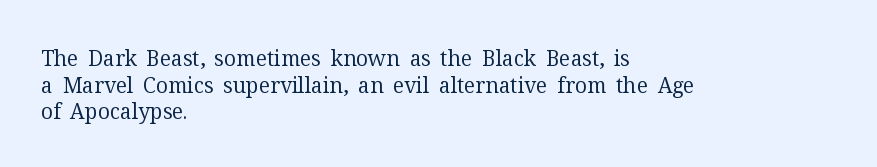
The image shows 21 px text type, upright; set left-aligned, normal line spacing (1.27x), normal letter spacing, not underlined.
